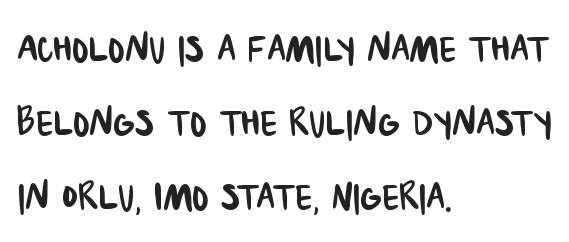
{"serif": "no", "width": "condensed", "stroke_contrast": "low", "x_height": "large", "monospaced": "no", "underline": "no", "align": "left", "line_spacing": "normal", "line_spacing_ratio": 1.51, "letter_spacing": "normal", "letter_spacing_em": 0.0, "glyph_px": 49}
